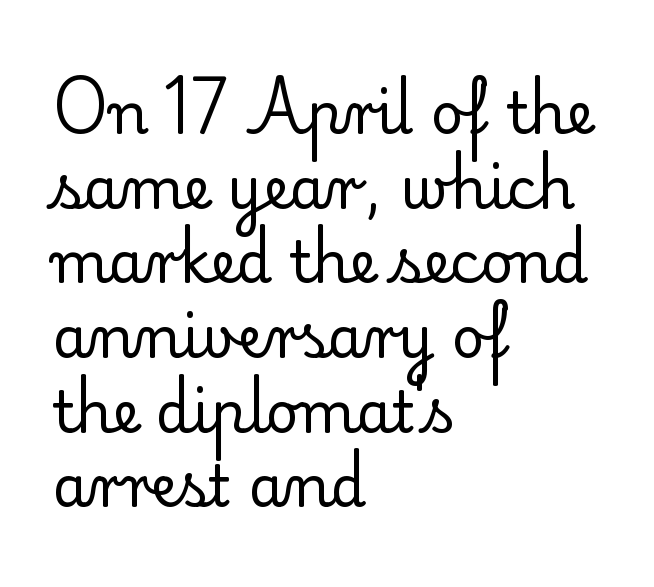
The image shows 57 px regular-weight serif type, upright; set left-aligned, normal line spacing (1.31x), normal letter spacing, not underlined; low stroke contrast and a small x-height.
